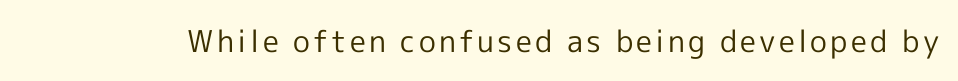
A light-to-regular cut is what we see here. Is there any slant? The stems are plumb. The words here are not underlined. Each letter keeps its own natural width here, so spacing adapts to shape.
